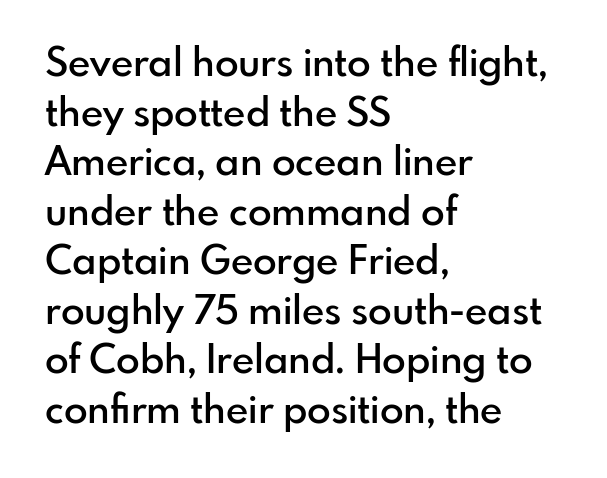
{"serif": "no", "italic": "no", "bold": "semi", "weight": "semibold", "width": "normal", "stroke_contrast": "low", "x_height": "small", "monospaced": "no", "underline": "no", "align": "left", "line_spacing": "normal", "line_spacing_ratio": 1.27, "letter_spacing": "normal", "letter_spacing_em": 0.0, "glyph_px": 39}
